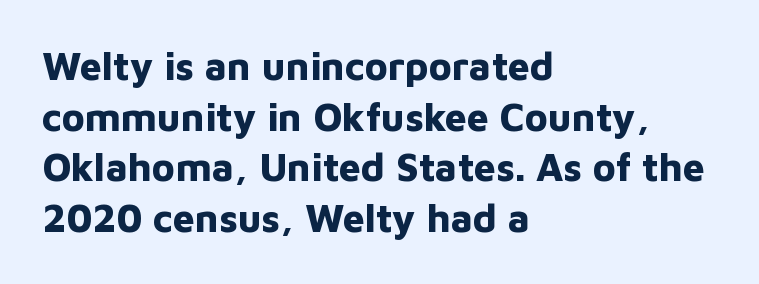
Q: Is the text bold? A: Yes.
Q: Is the text italic (slanted)? A: No, it is upright.
Q: Is the typeface a serif or a sans-serif typeface? A: Sans-serif.
Q: Is the text underlined? A: No.
Q: How is the paragraph aligned? A: Left-aligned.
Q: Is the spacing between letters normal or unusually wide? A: Normal.
Q: Is the spacing between lines tight, normal or loose? A: Normal.
Q: Width (condensed, normal, or wide)? A: Normal.
Q: Stroke contrast? A: Low.
Q: x-height? A: Medium.
Q: Monospaced? A: No.
